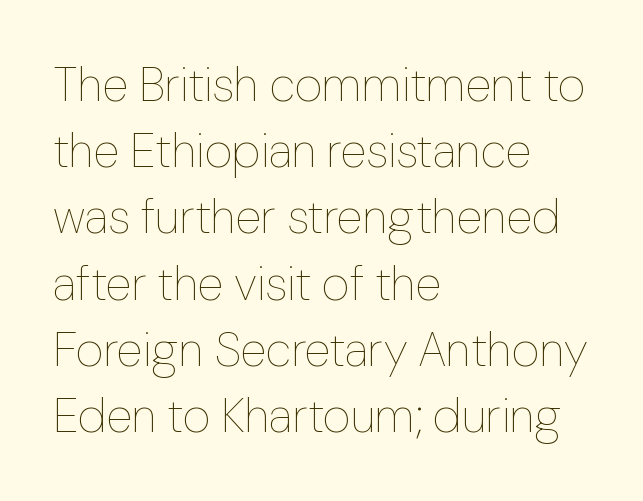
{"italic": "no", "bold": "no", "weight": "thin", "width": "normal", "stroke_contrast": "low", "x_height": "medium", "monospaced": "no", "underline": "no", "align": "left", "line_spacing": "normal", "line_spacing_ratio": 1.38, "letter_spacing": "normal", "letter_spacing_em": 0.0, "glyph_px": 48}
